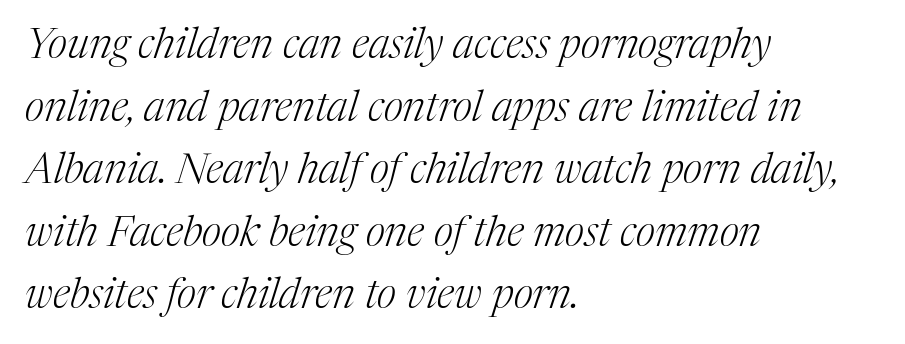
Q: Is the text bold? A: No.
Q: Is the text italic (slanted)? A: Yes, it leans right by about 17 degrees.
Q: Is the typeface a serif or a sans-serif typeface? A: Serif.
Q: Is the text underlined? A: No.
Q: How is the paragraph aligned? A: Left-aligned.
Q: Is the spacing between letters normal or unusually wide? A: Normal.
Q: Is the spacing between lines tight, normal or loose? A: Normal.
Q: Width (condensed, normal, or wide)? A: Normal.
Q: Stroke contrast? A: Medium.
Q: x-height? A: Medium.
Q: Monospaced? A: No.
